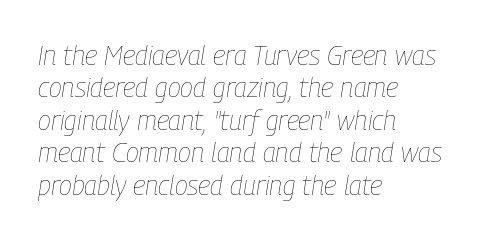
Q: Is the text bold? A: No.
Q: Is the text italic (slanted)? A: Yes, it leans right by about 9 degrees.
Q: Is the text underlined? A: No.
Q: How is the paragraph aligned? A: Left-aligned.
Q: Is the spacing between letters normal or unusually wide? A: Normal.
